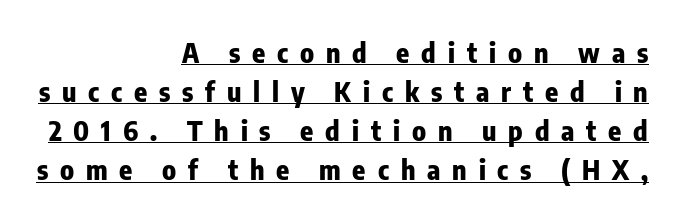
The image shows 27 px bold type, upright; set right-aligned, normal line spacing (1.45x), unusually wide letter spacing (+0.44 em), underlined.
